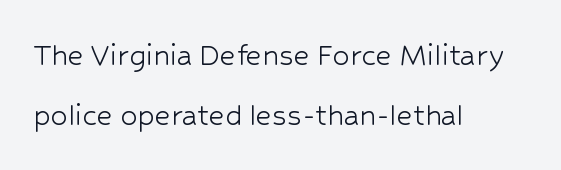
The image shows 34 px light sans-serif type, upright; set left-aligned, line spacing 1.76x, normal letter spacing, not underlined; low stroke contrast and a medium x-height.
